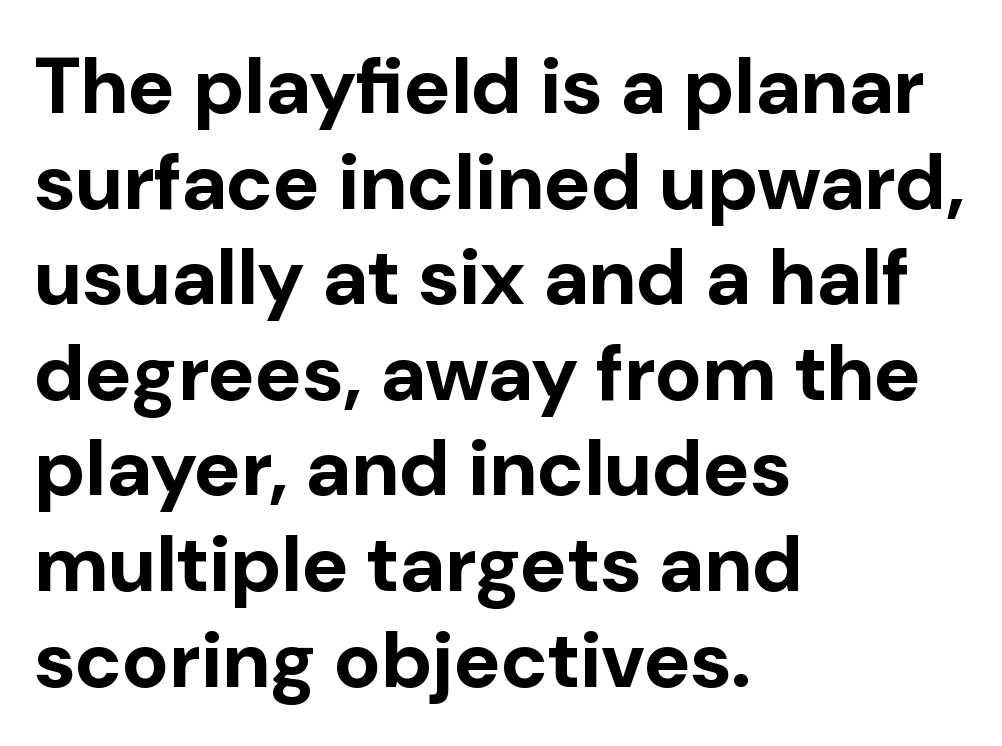
{"serif": "no", "italic": "no", "bold": "yes", "weight": "bold", "width": "normal", "stroke_contrast": "low", "x_height": "medium", "monospaced": "no", "underline": "no", "align": "left", "line_spacing_ratio": 1.21, "letter_spacing": "normal", "letter_spacing_em": 0.0, "glyph_px": 79}
